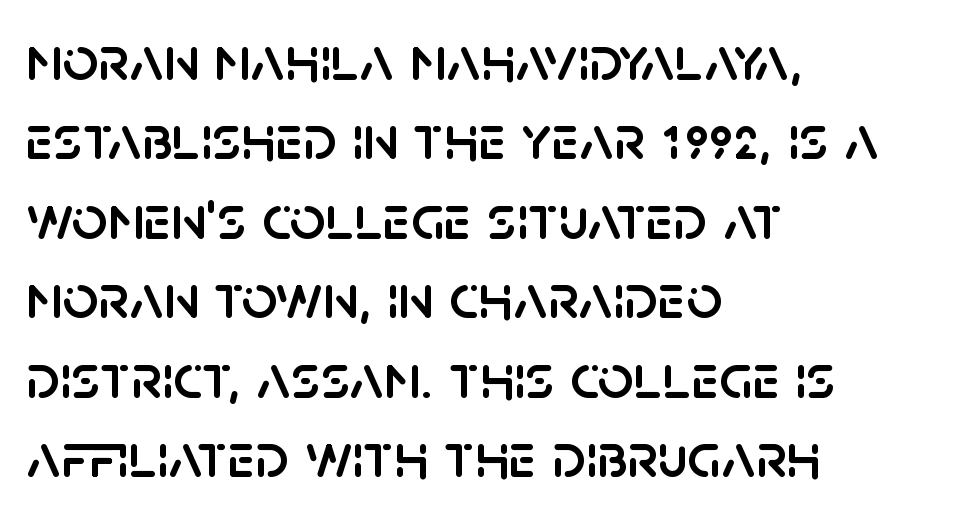
Q: Is the text italic (slanted)? A: No, it is upright.
Q: Is the typeface a serif or a sans-serif typeface? A: Sans-serif.
Q: Is the text underlined? A: No.
Q: How is the paragraph aligned? A: Left-aligned.
Q: Is the spacing between letters normal or unusually wide? A: Normal.
Q: Is the spacing between lines tight, normal or loose? A: Normal.
Q: Width (condensed, normal, or wide)? A: Normal.
Q: Stroke contrast? A: Low.
Q: x-height? A: Large.
Q: Monospaced? A: No.
